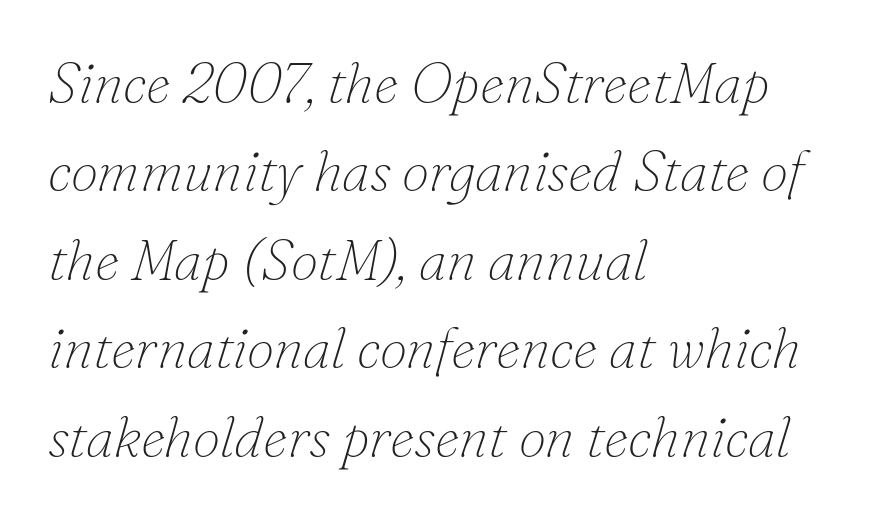
{"serif": "yes", "italic": "yes", "lean": "right", "slant_degrees": 16, "bold": "no", "weight": "thin", "width": "normal", "stroke_contrast": "low", "x_height": "small", "monospaced": "no", "underline": "no", "align": "left", "line_spacing": "normal", "line_spacing_ratio": 1.58, "letter_spacing": "normal", "letter_spacing_em": 0.0, "glyph_px": 56}
